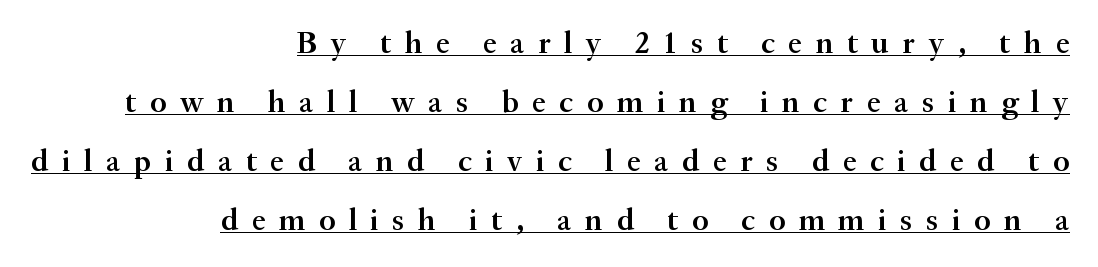
{"serif": "yes", "italic": "no", "bold": "semi", "weight": "semibold", "width": "normal", "stroke_contrast": "medium", "x_height": "small", "monospaced": "no", "underline": "yes", "align": "right", "line_spacing": "loose", "line_spacing_ratio": 1.9, "letter_spacing": "wide", "letter_spacing_em": 0.44, "glyph_px": 31}
